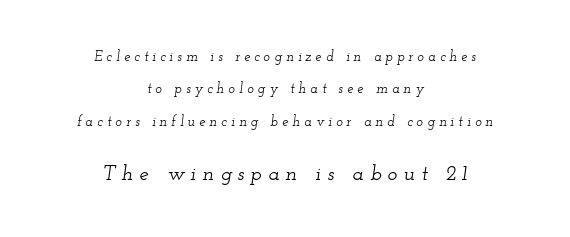
{"italic": "yes", "lean": "right", "slant_degrees": 12, "underline": "no", "align": "center", "line_spacing": "loose", "line_spacing_ratio": 2.32, "letter_spacing": "wide", "letter_spacing_em": 0.29, "larger_block": "second", "size_ratio": 1.5, "glyph_px": 21}
